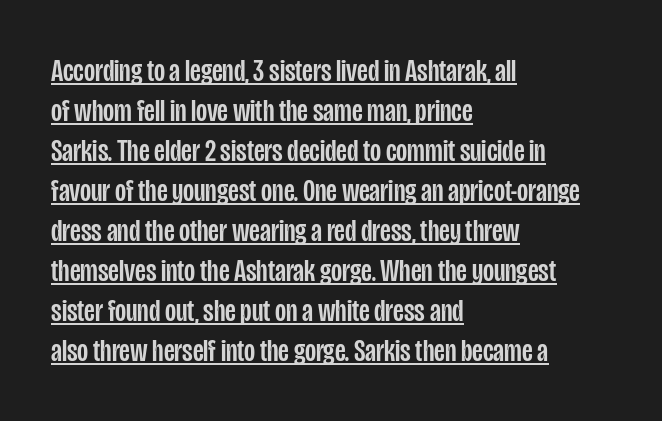
Q: Is the text italic (slanted)? A: No, it is upright.
Q: Is the typeface a serif or a sans-serif typeface? A: Sans-serif.
Q: Is the text underlined? A: Yes.
Q: How is the paragraph aligned? A: Left-aligned.
Q: Is the spacing between letters normal or unusually wide? A: Normal.
Q: Is the spacing between lines tight, normal or loose? A: Normal.
Q: Width (condensed, normal, or wide)? A: Condensed.
Q: Stroke contrast? A: Low.
Q: x-height? A: Large.
Q: Monospaced? A: No.
